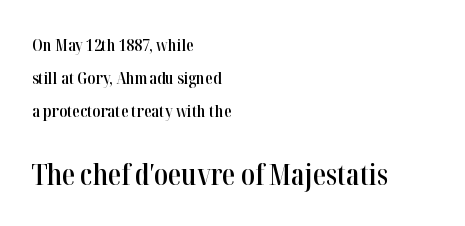
Each letter's strokes conclude with small projecting serifs. The face used here is rendered with its standard letterfit. Looks like regular typesetting: each glyph gets only the width it needs. Interline gaps are noticeably wide in this sample. The passage is arranged the way most books set body copy — flush left. Between these two stacked blocks, the lower one wins on size.
